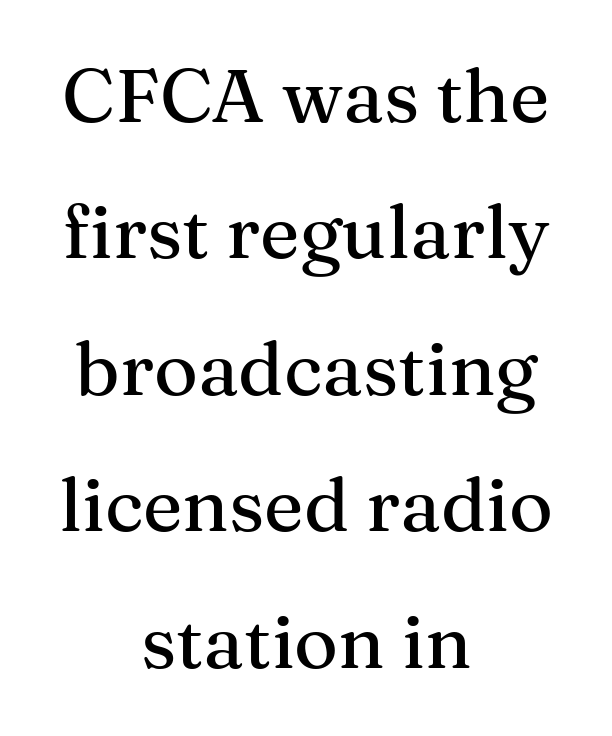
The image shows 75 px serif type, upright; set centered, line spacing 1.82x, normal letter spacing, not underlined; medium stroke contrast and a medium x-height.
